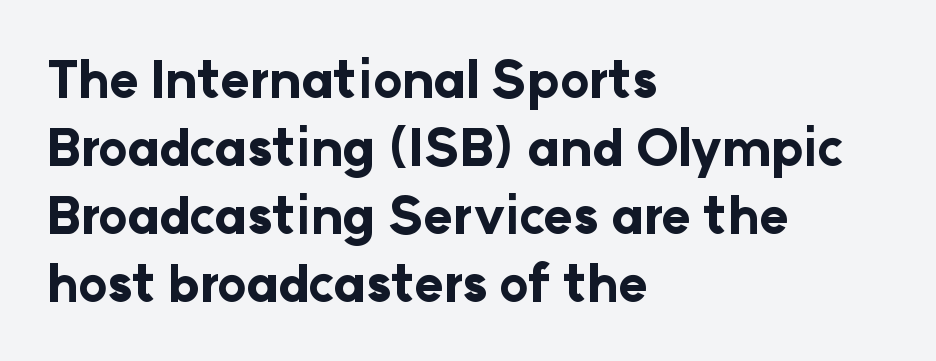
The image shows 50 px bold sans-serif type, upright; set left-aligned, normal line spacing (1.36x), normal letter spacing, not underlined; low stroke contrast and a medium x-height.
